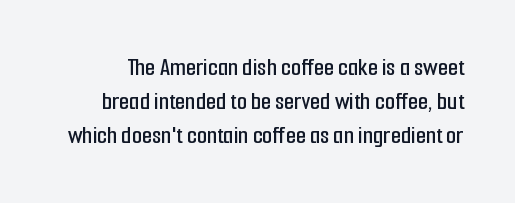
Posture: vertical. Glyph-to-glyph distance matches everyday printed text. Horizontal bands of white between lines are of average thickness. The passage shown is not underscored anywhere.
